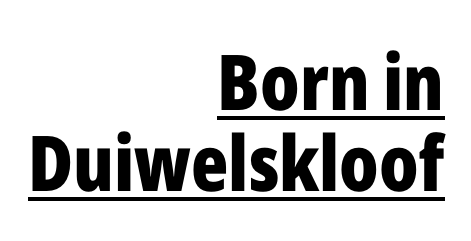
The image shows 77 px bold, condensed sans-serif type, upright; set right-aligned, tight line spacing (1.05x), normal letter spacing, underlined; low stroke contrast and a medium x-height.
